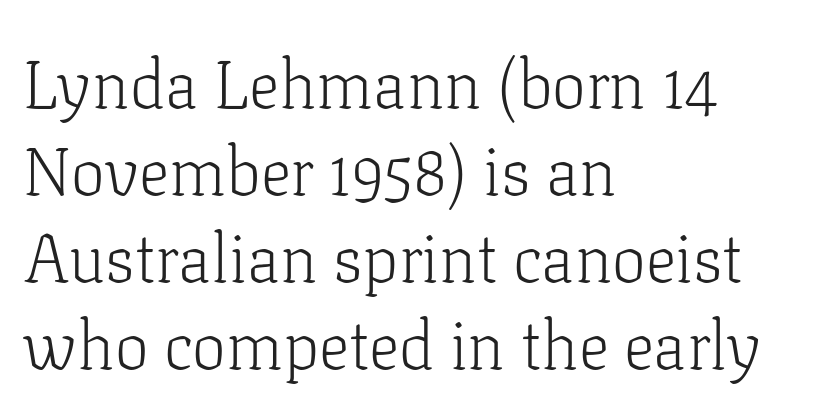
{"serif": "yes", "italic": "no", "bold": "no", "weight": "light", "width": "normal", "stroke_contrast": "low", "x_height": "medium", "monospaced": "no", "underline": "no", "align": "left", "line_spacing": "normal", "line_spacing_ratio": 1.28, "letter_spacing": "normal", "letter_spacing_em": 0.0, "glyph_px": 68}
